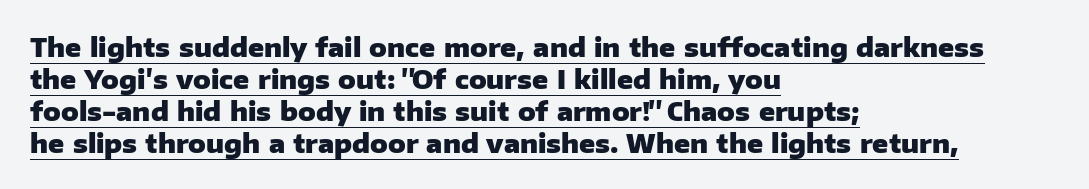
The image shows 26 px bold type, upright; set left-aligned, line spacing 1.23x, normal letter spacing, underlined.
